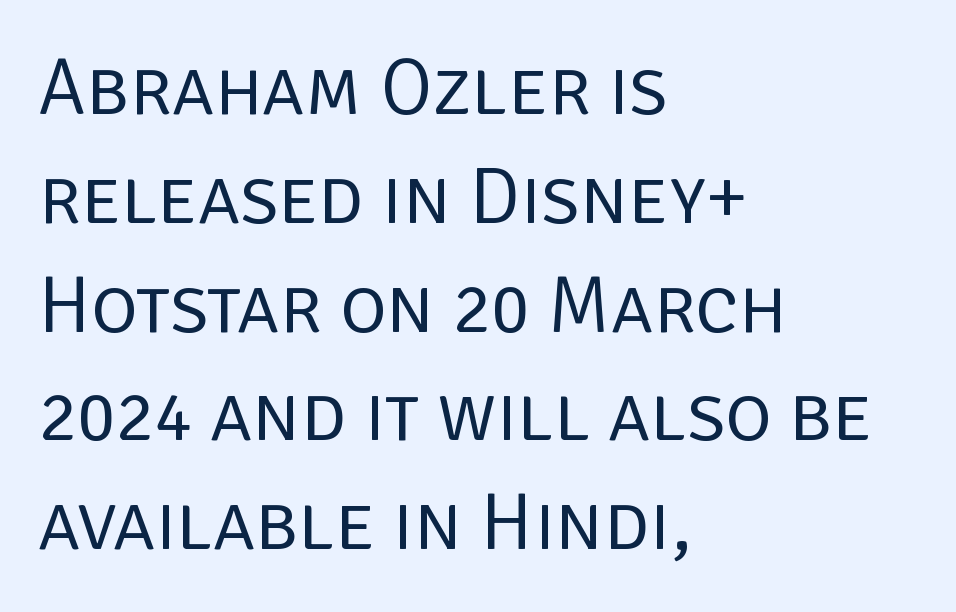
{"serif": "no", "italic": "no", "bold": "no", "weight": "regular", "width": "normal", "stroke_contrast": "low", "x_height": "large", "monospaced": "no", "underline": "no", "align": "left", "line_spacing": "normal", "line_spacing_ratio": 1.36, "letter_spacing": "normal", "letter_spacing_em": 0.0, "glyph_px": 80}
